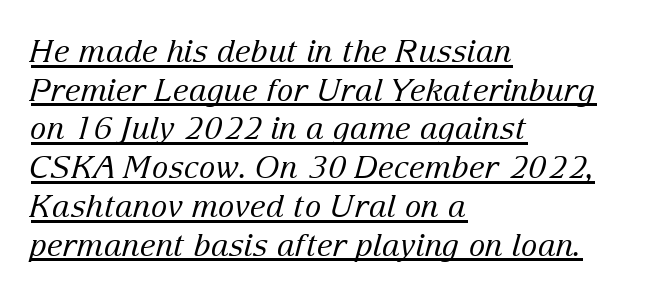
This rendering uses left alignment, leaving the right contour irregular. Baseline-to-baseline distance is the conventional proportion of letter height. The rendering uses natural spacing where letterforms have individual widths. No extra tracking has been applied to these lines. To sum up the face: it has serifs. A typesetter would mark this as italic.
